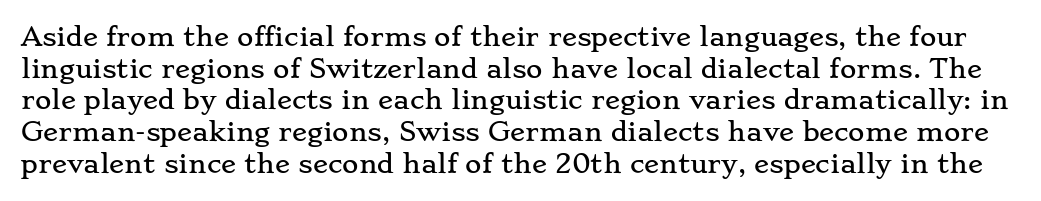
{"italic": "no", "underline": "no", "line_spacing": "normal", "line_spacing_ratio": 1.27, "letter_spacing": "normal", "letter_spacing_em": 0.0, "glyph_px": 25}
